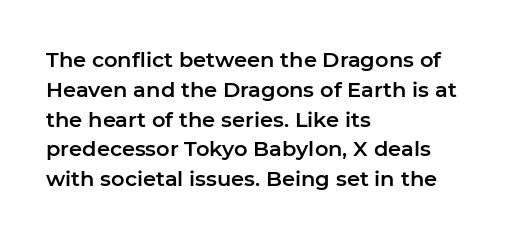
Q: Is the text italic (slanted)? A: No, it is upright.
Q: Is the text underlined? A: No.
Q: How is the paragraph aligned? A: Left-aligned.
Q: Is the spacing between letters normal or unusually wide? A: Normal.
Q: Is the spacing between lines tight, normal or loose? A: Normal.
